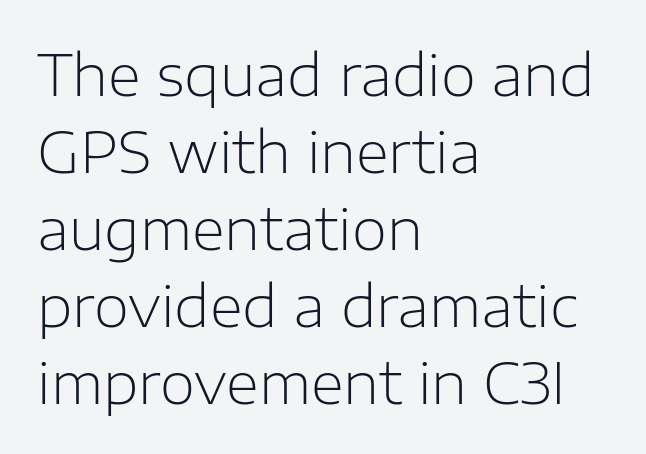
Q: Is the text bold? A: No.
Q: Is the text italic (slanted)? A: No, it is upright.
Q: Is the typeface a serif or a sans-serif typeface? A: Sans-serif.
Q: Is the text underlined? A: No.
Q: How is the paragraph aligned? A: Left-aligned.
Q: Is the spacing between letters normal or unusually wide? A: Normal.
Q: Is the spacing between lines tight, normal or loose? A: Normal.
Q: Width (condensed, normal, or wide)? A: Normal.
Q: Stroke contrast? A: Low.
Q: x-height? A: Medium.
Q: Monospaced? A: No.
